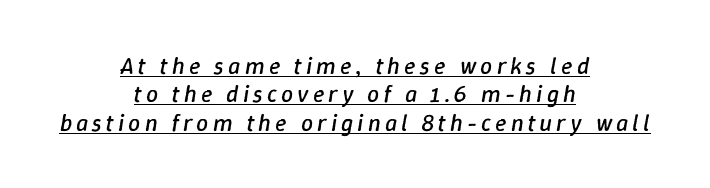
{"italic": "yes", "lean": "right", "slant_degrees": 9, "bold": "no", "underline": "yes", "align": "center", "line_spacing_ratio": 1.18, "glyph_px": 24}
